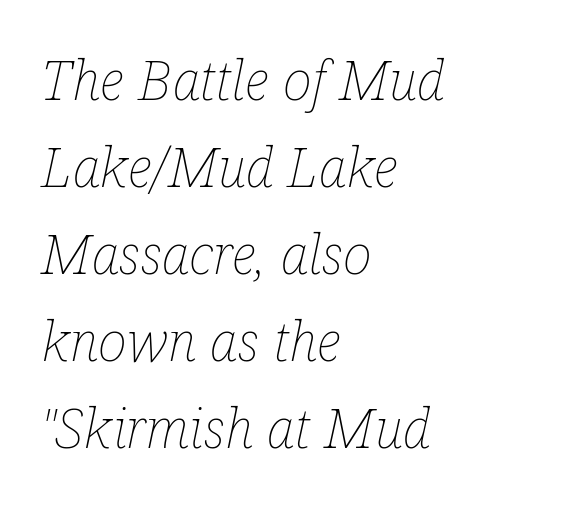
{"italic": "yes", "lean": "right", "slant_degrees": 12, "bold": "no", "weight": "thin", "width": "condensed", "stroke_contrast": "low", "x_height": "medium", "monospaced": "no", "underline": "no", "align": "left", "line_spacing": "normal", "line_spacing_ratio": 1.58, "letter_spacing": "normal", "letter_spacing_em": 0.0, "glyph_px": 55}
